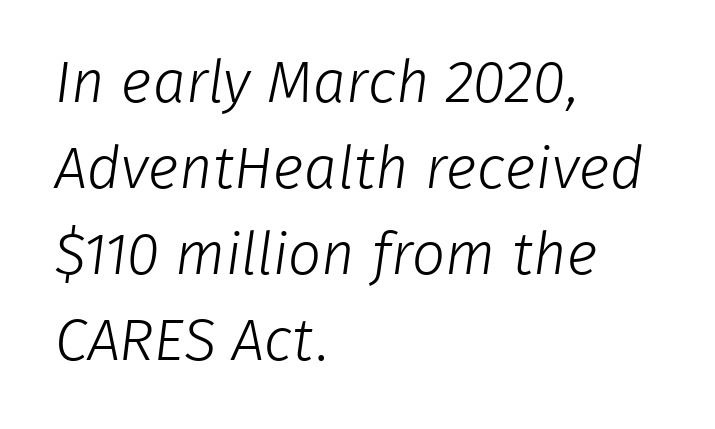
{"serif": "no", "bold": "no", "weight": "light", "width": "normal", "stroke_contrast": "low", "x_height": "medium", "monospaced": "no", "underline": "no", "align": "left", "line_spacing": "normal", "line_spacing_ratio": 1.46, "letter_spacing": "normal", "letter_spacing_em": 0.0, "glyph_px": 59}
